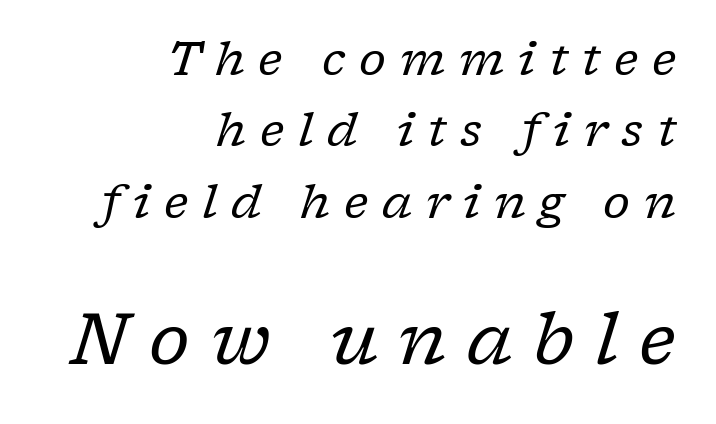
Q: Is the text bold? A: No.
Q: Is the text italic (slanted)? A: Yes, it leans right by about 17 degrees.
Q: Is the typeface a serif or a sans-serif typeface? A: Serif.
Q: Is the text underlined? A: No.
Q: How is the paragraph aligned? A: Right-aligned.
Q: Is the spacing between letters normal or unusually wide? A: Unusually wide.
Q: Is the spacing between lines tight, normal or loose? A: Normal.
Q: Which block of text is set in a larger size, the first (top) or the second (bottom)? A: The second (bottom) one.
Q: Width (condensed, normal, or wide)? A: Normal.
Q: Stroke contrast? A: Low.
Q: x-height? A: Medium.
Q: Monospaced? A: No.
